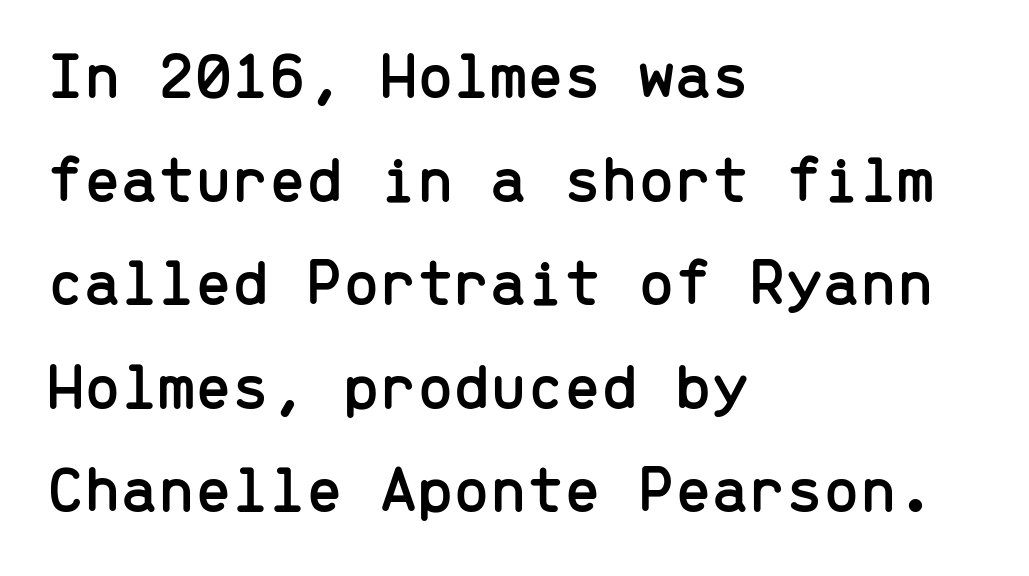
{"serif": "no", "italic": "no", "width": "normal", "stroke_contrast": "low", "x_height": "medium", "monospaced": "yes", "underline": "no", "align": "left", "line_spacing": "normal", "line_spacing_ratio": 1.57, "letter_spacing": "normal", "letter_spacing_em": 0.0, "glyph_px": 66}
